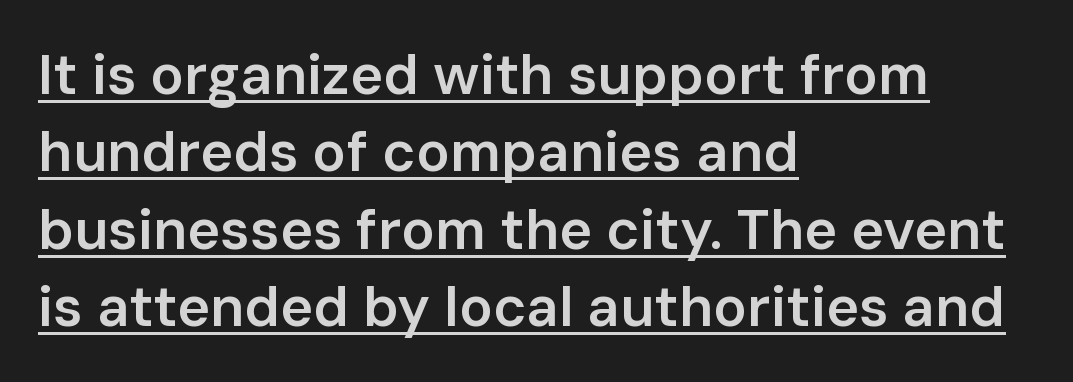
Q: Is the text bold? A: Semi-bold.
Q: Is the text italic (slanted)? A: No, it is upright.
Q: Is the typeface a serif or a sans-serif typeface? A: Sans-serif.
Q: Is the text underlined? A: Yes.
Q: How is the paragraph aligned? A: Left-aligned.
Q: Is the spacing between letters normal or unusually wide? A: Normal.
Q: Is the spacing between lines tight, normal or loose? A: Normal.
Q: Width (condensed, normal, or wide)? A: Normal.
Q: Stroke contrast? A: Low.
Q: x-height? A: Medium.
Q: Monospaced? A: No.
